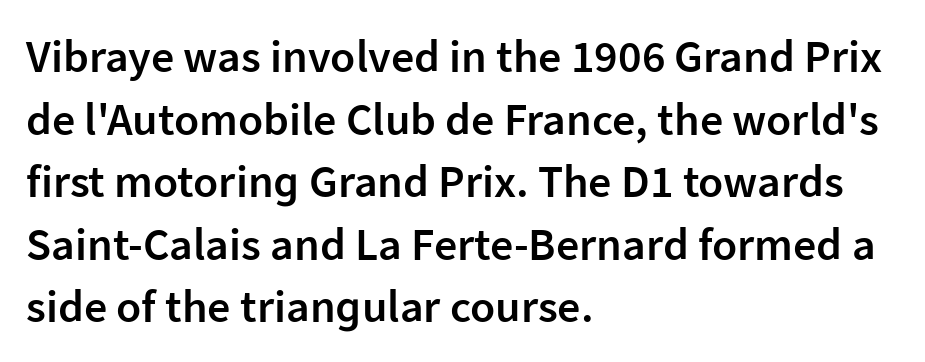
{"serif": "no", "italic": "no", "bold": "semi", "weight": "semibold", "width": "normal", "stroke_contrast": "low", "x_height": "medium", "monospaced": "no", "underline": "no", "align": "left", "line_spacing": "normal", "line_spacing_ratio": 1.36, "letter_spacing": "normal", "letter_spacing_em": 0.0, "glyph_px": 46}
